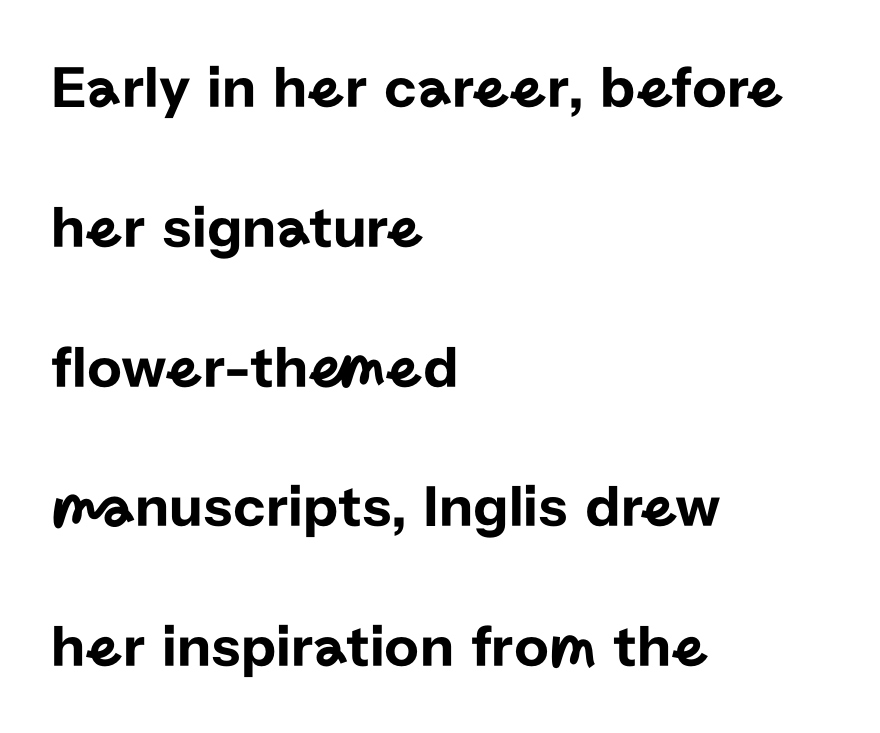
{"serif": "no", "italic": "no", "width": "normal", "stroke_contrast": "low", "x_height": "medium", "monospaced": "no", "underline": "no", "align": "left", "line_spacing": "loose", "line_spacing_ratio": 2.33, "letter_spacing": "normal", "letter_spacing_em": 0.0, "glyph_px": 60}
